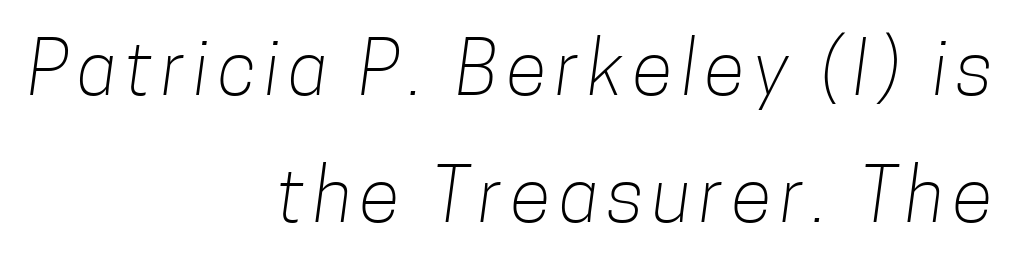
Note the varied advance widths — an 'i' is clearly narrower than an 'm'. The foot of each line stays bare and open. Letterform terminals end flat and unadorned throughout the passage. In terms of leading, this rendering sits right in the middle. Typeset ragged left — the right edge is the straight one.
